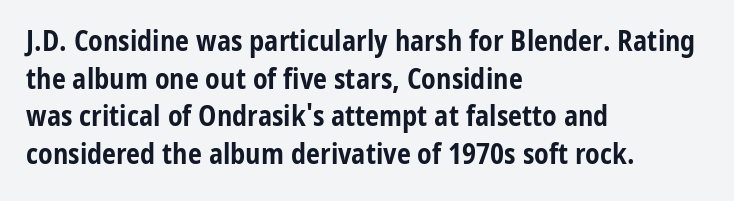
The image shows 28 px bold, condensed sans-serif type, upright; set left-aligned, normal line spacing (1.34x), normal letter spacing, not underlined; low stroke contrast and a medium x-height.
